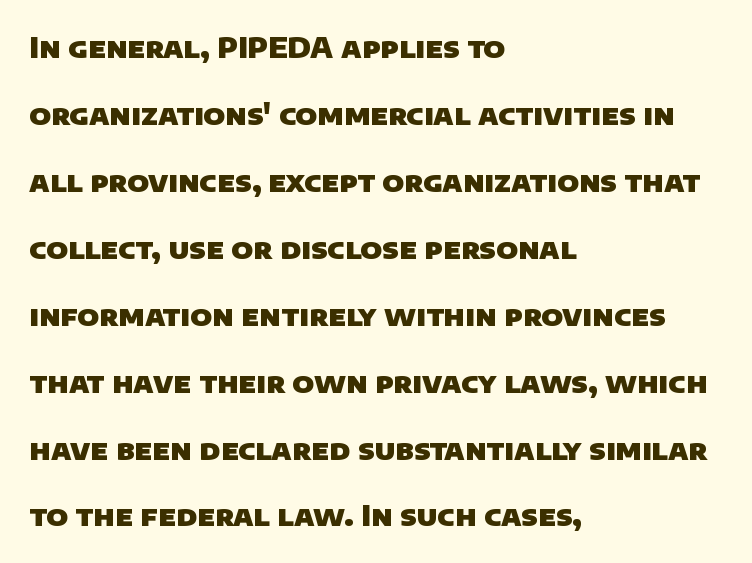
The image shows 28 px heavy sans-serif type; set left-aligned, loose line spacing (2.39x), normal letter spacing, not underlined; low stroke contrast and a large x-height.
